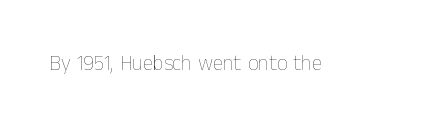
Q: Is the text bold? A: No.
Q: Is the text italic (slanted)? A: No, it is upright.
Q: Is the text underlined? A: No.
Q: Is the spacing between letters normal or unusually wide? A: Normal.
